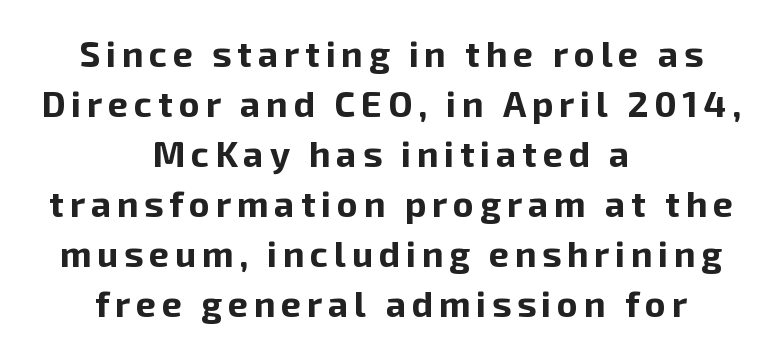
Each letter's strokes conclude bluntly, with no projecting serifs. Tall strokes in this sample are plumb rather than angled. Is this a fixed-width face? No — the glyphs have proportional, varying widths. In terms of weight, the rendering is a true, heavy bold. This block has exactly the height ordinary leading produces.
